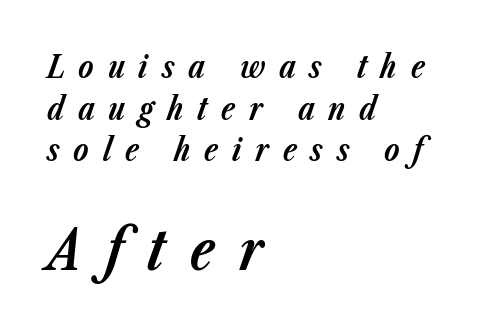
{"italic": "yes", "lean": "right", "slant_degrees": 23, "bold": "yes", "weight": "bold", "width": "normal", "stroke_contrast": "low", "x_height": "medium", "monospaced": "no", "underline": "no", "align": "left", "line_spacing": "normal", "line_spacing_ratio": 1.34, "letter_spacing": "wide", "letter_spacing_em": 0.44, "larger_block": "second", "size_ratio": 1.77, "glyph_px": 55}
